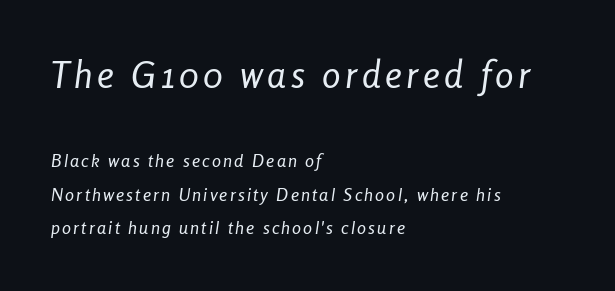
Q: Is the text bold? A: No.
Q: Is the text italic (slanted)? A: Yes, it leans right by about 8 degrees.
Q: Is the text underlined? A: No.
Q: How is the paragraph aligned? A: Left-aligned.
Q: Which block of text is set in a larger size, the first (top) or the second (bottom)? A: The first (top) one.
Q: Width (condensed, normal, or wide)? A: Condensed.
Q: Stroke contrast? A: Low.
Q: x-height? A: Medium.
Q: Monospaced? A: No.
